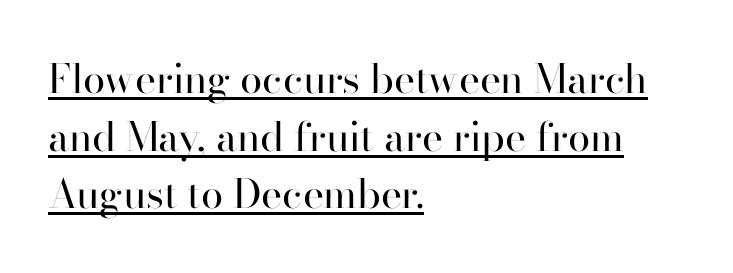
{"serif": "yes", "italic": "no", "bold": "no", "weight": "regular", "width": "normal", "stroke_contrast": "high", "x_height": "small", "monospaced": "no", "underline": "yes", "align": "left", "line_spacing": "normal", "line_spacing_ratio": 1.44, "letter_spacing": "normal", "letter_spacing_em": 0.0, "glyph_px": 40}
